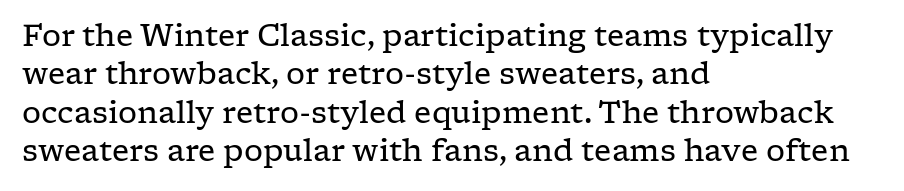
The rendering anchors every line to the left-hand side. Posture: vertical. The gaps between neighbouring characters are ordinary and unremarkable. The typeface has the unassuming heft of standard copy or less. Quick note: interline space is typical.
